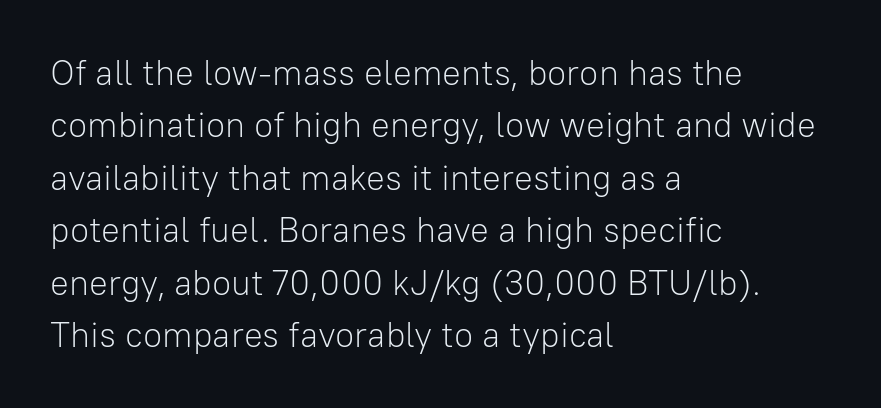
The image shows 35 px light sans-serif type, upright; set left-aligned, normal line spacing (1.5x), normal letter spacing, not underlined; low stroke contrast and a medium x-height.
